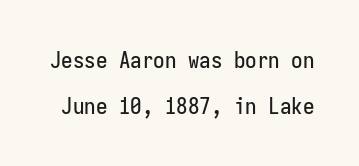
You can tell it's not italic because the verticals are truly vertical. Compared with typical paragraphs, the rows here are farther apart. Unmarked baselines from the first word to the last. Observe the ordinary spacing: letters are neighbours, not strangers.
